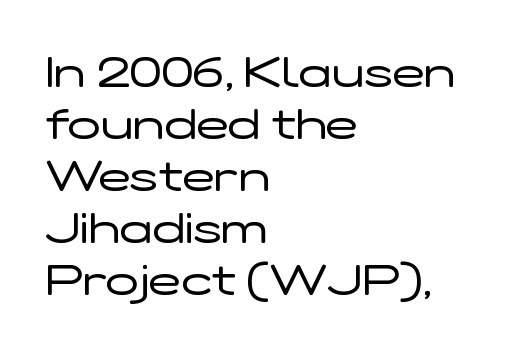
The image shows 43 px regular-weight, wide sans-serif type, upright; set left-aligned, line spacing 1.21x, normal letter spacing, not underlined; low stroke contrast and a medium x-height.
